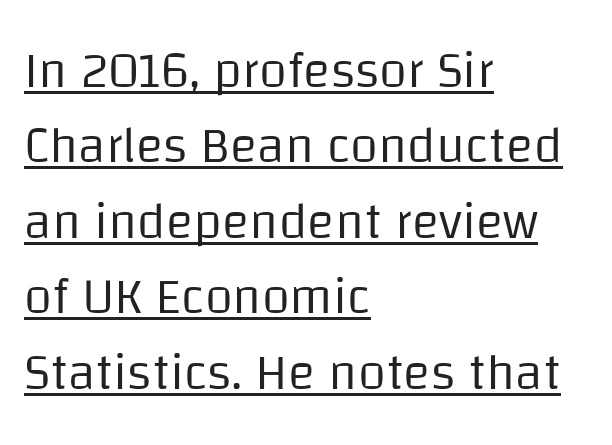
{"serif": "no", "italic": "no", "bold": "no", "weight": "regular", "width": "normal", "stroke_contrast": "low", "x_height": "large", "monospaced": "no", "underline": "yes", "align": "left", "line_spacing": "normal", "line_spacing_ratio": 1.48, "letter_spacing": "normal", "letter_spacing_em": 0.0, "glyph_px": 51}
